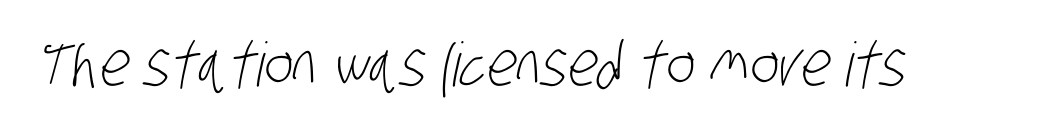
{"serif": "no", "bold": "no", "weight": "light", "width": "condensed", "stroke_contrast": "low", "x_height": "large", "monospaced": "no", "underline": "no", "letter_spacing": "normal", "letter_spacing_em": 0.0, "glyph_px": 61}
